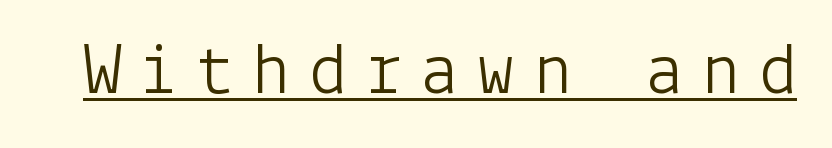
Ordinary non-slanted type is in use. Characters follow at a spacing far wider than the type designer built in. A baseline rule has been typeset under these characters. Letterform terminals end flat and unadorned throughout the passage.
